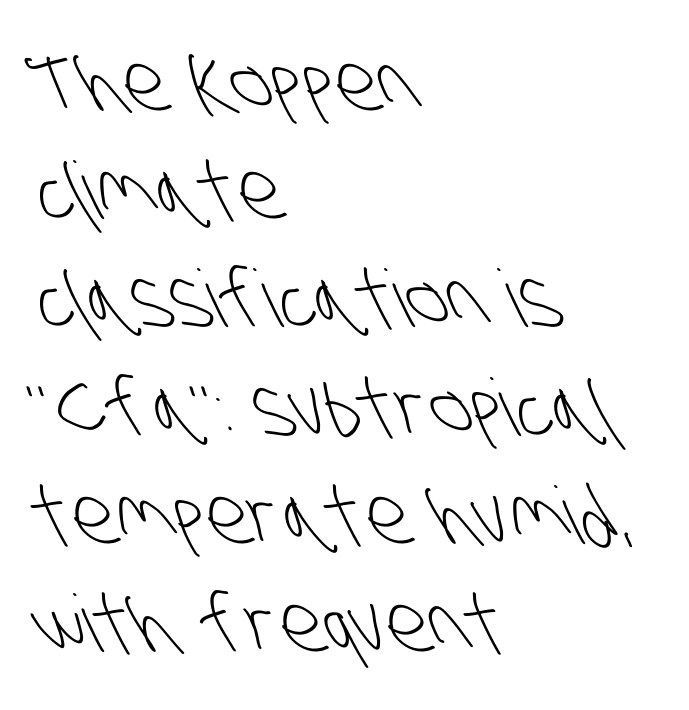
{"serif": "no", "bold": "no", "weight": "light", "width": "condensed", "stroke_contrast": "low", "x_height": "large", "monospaced": "no", "underline": "no", "align": "left", "line_spacing": "normal", "line_spacing_ratio": 1.37, "letter_spacing": "normal", "letter_spacing_em": 0.0, "glyph_px": 79}
